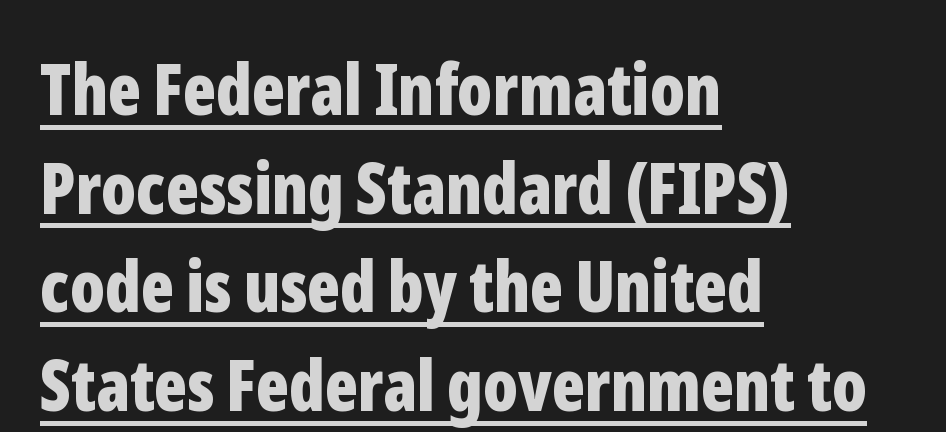
{"serif": "no", "italic": "no", "bold": "yes", "weight": "bold", "width": "condensed", "stroke_contrast": "low", "x_height": "medium", "monospaced": "no", "underline": "yes", "align": "left", "line_spacing": "normal", "line_spacing_ratio": 1.41, "letter_spacing": "normal", "letter_spacing_em": 0.0, "glyph_px": 70}
